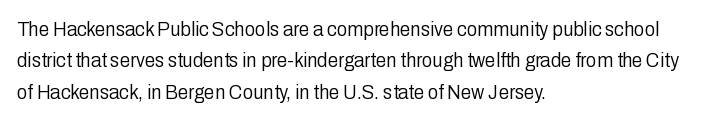
Each row of text sits above clean, open space. Italic? Not at all — the glyphs are vertical. Typeset ragged right — the left edge is the straight one. Each word holds together tightly as a unit, with standard inter-letter gaps. Interline gaps are of average width in this sample.
